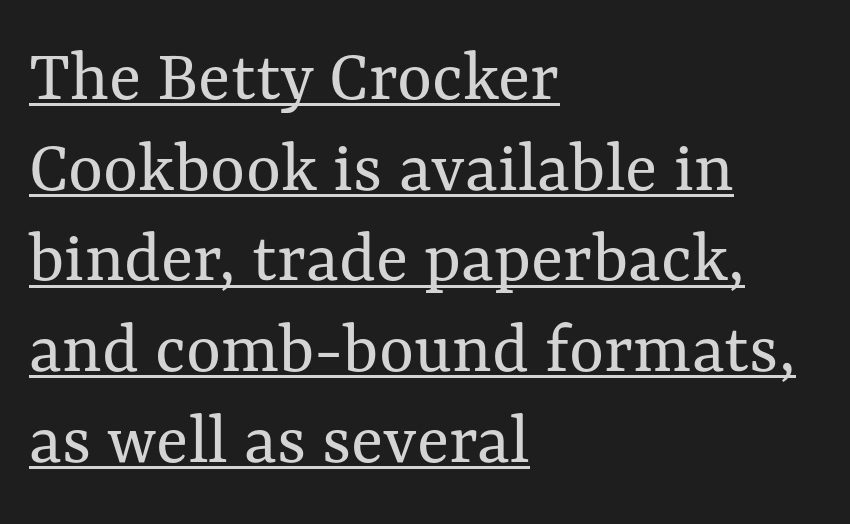
The image shows 75 px regular-weight type, upright; set left-aligned, line spacing 1.21x, normal letter spacing, underlined; medium stroke contrast and a medium x-height.
